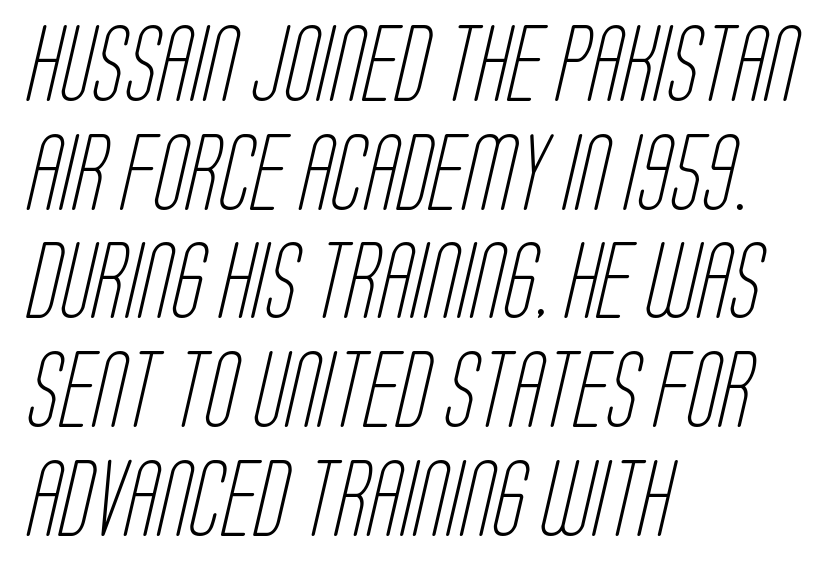
Nothing unusual about the tracking: characters are spaced as the font intends. The baseline area is clear. Spacing verdict: proportional, widths tailored to each character. The rag falls on the right side of this text block.
